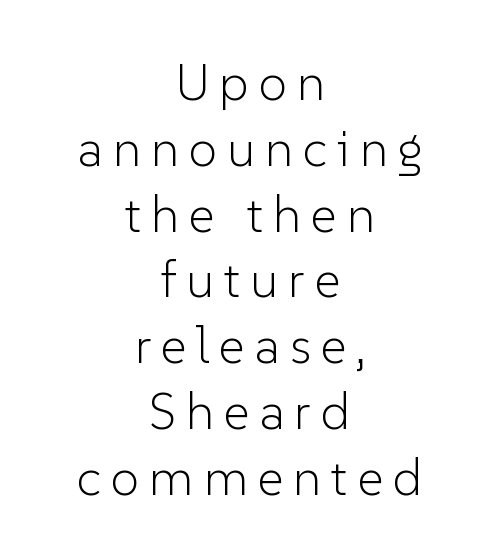
Q: Is the text bold? A: No.
Q: Is the text italic (slanted)? A: No, it is upright.
Q: Is the typeface a serif or a sans-serif typeface? A: Sans-serif.
Q: Is the text underlined? A: No.
Q: How is the paragraph aligned? A: Centered.
Q: Is the spacing between lines tight, normal or loose? A: Normal.
Q: Width (condensed, normal, or wide)? A: Normal.
Q: Stroke contrast? A: Low.
Q: x-height? A: Medium.
Q: Monospaced? A: No.
